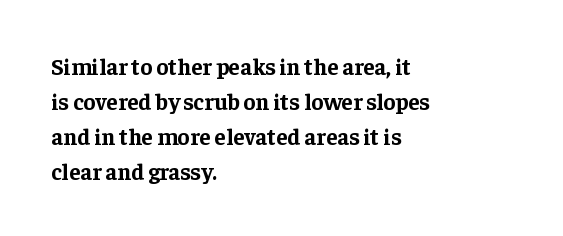
The image shows 23 px bold type, upright; set left-aligned, normal line spacing (1.52x), normal letter spacing, not underlined.
